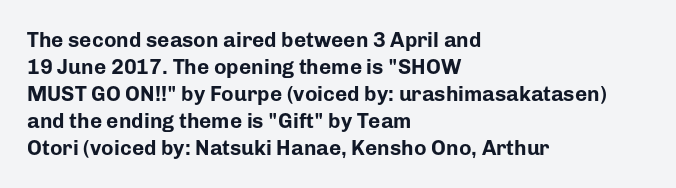
{"italic": "no", "bold": "yes", "underline": "no", "align": "left", "line_spacing": "normal", "line_spacing_ratio": 1.28, "letter_spacing": "normal", "letter_spacing_em": 0.0, "glyph_px": 21}
